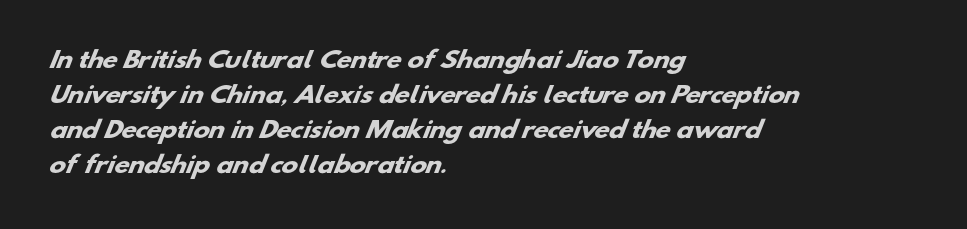
The image shows 22 px bold type; set left-aligned, normal line spacing (1.59x), normal letter spacing, not underlined.
